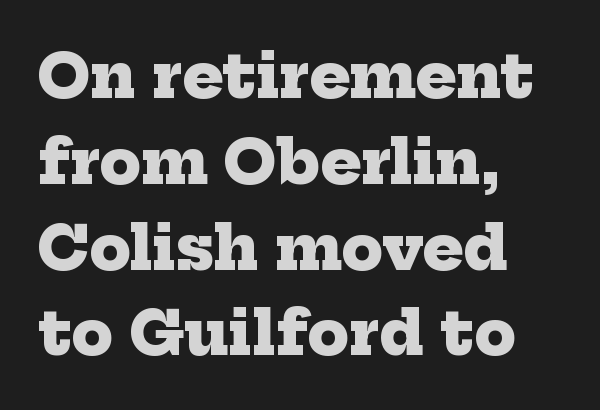
Unlike a clean sans, this face finishes its strokes with serifs. These lines stack with their left ends in a neat column. The vertical gap from one line to the next is medium. Check the space under the baseline: it is left empty.
